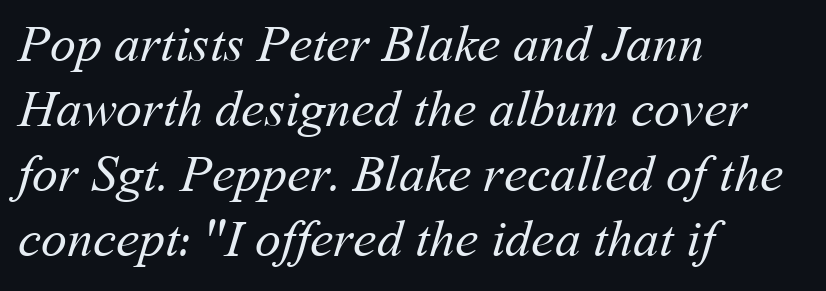
Q: Is the text bold? A: No.
Q: Is the text underlined? A: No.
Q: How is the paragraph aligned? A: Left-aligned.
Q: Is the spacing between letters normal or unusually wide? A: Normal.
Q: Is the spacing between lines tight, normal or loose? A: Normal.
Q: Width (condensed, normal, or wide)? A: Normal.
Q: Stroke contrast? A: Medium.
Q: x-height? A: Medium.
Q: Monospaced? A: No.
